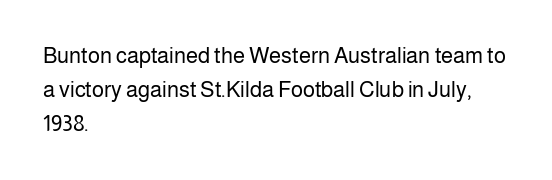
The image shows 22 px text type, upright; set left-aligned, normal line spacing (1.55x), normal letter spacing, not underlined.
